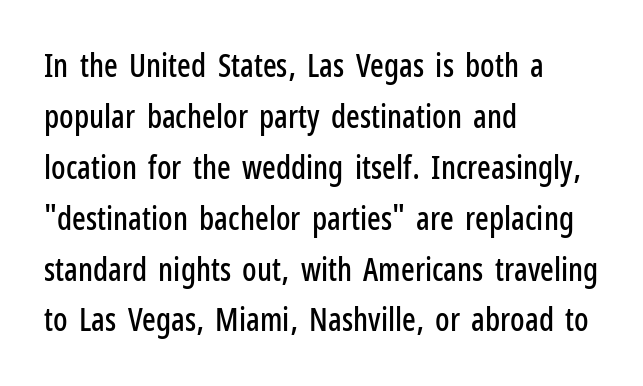
{"serif": "no", "italic": "no", "width": "condensed", "stroke_contrast": "low", "x_height": "medium", "monospaced": "no", "underline": "no", "align": "left", "line_spacing": "normal", "line_spacing_ratio": 1.59, "letter_spacing": "normal", "letter_spacing_em": 0.0, "glyph_px": 32}
